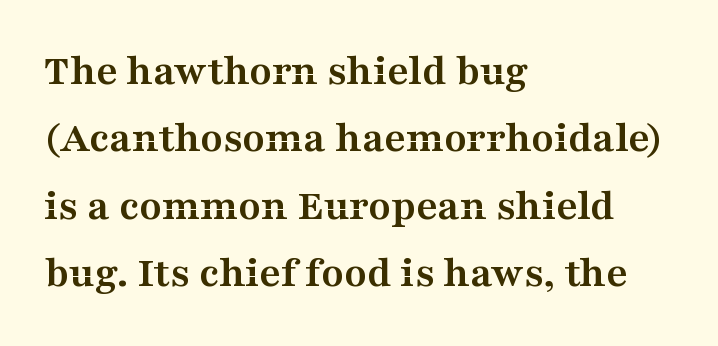
{"serif": "yes", "italic": "no", "bold": "yes", "weight": "semibold", "width": "wide", "stroke_contrast": "medium", "x_height": "medium", "monospaced": "no", "underline": "no", "align": "left", "line_spacing": "normal", "line_spacing_ratio": 1.5, "letter_spacing": "normal", "letter_spacing_em": 0.0, "glyph_px": 45}
